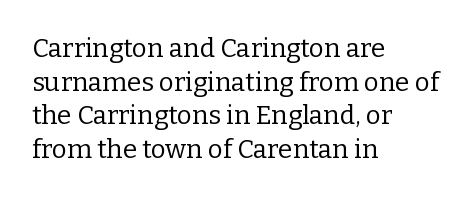
{"italic": "no", "bold": "no", "underline": "no", "align": "left", "line_spacing": "normal", "line_spacing_ratio": 1.29, "letter_spacing": "normal", "letter_spacing_em": 0.0, "glyph_px": 26}
